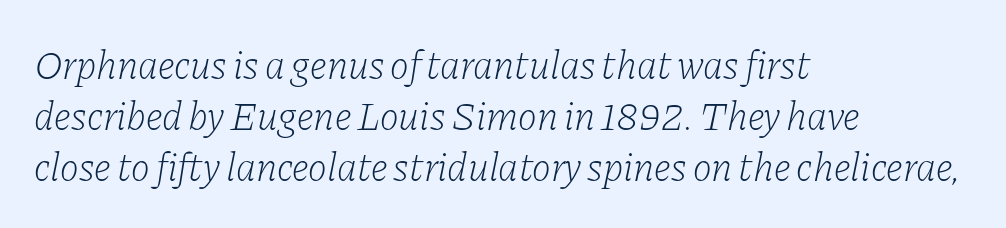
Caption: standard tracking, unaltered. Old-style or modern, the face here clearly has serifs. Short and long lines alike share a common starting point at left. The weight tops out at a normal text grade. The vertical gap from one line to the next is medium. Emphasis-style slanted type is in use.
